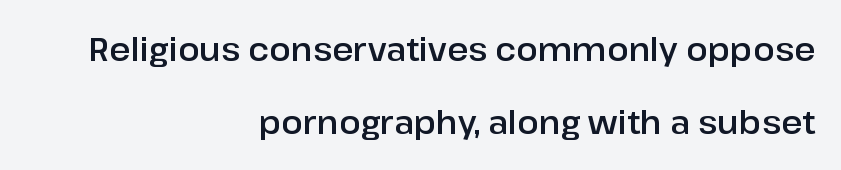
Is the block centered? No — it sits flush against the right margin. Underlining? Definitely not there. Serifs: no, the terminals of the letterforms are clean. If you measured baseline to baseline, you'd find a long distance. It's the straight-up-and-down kind of type. Honestly, the letter spacing is just normal — you wouldn't notice it.
